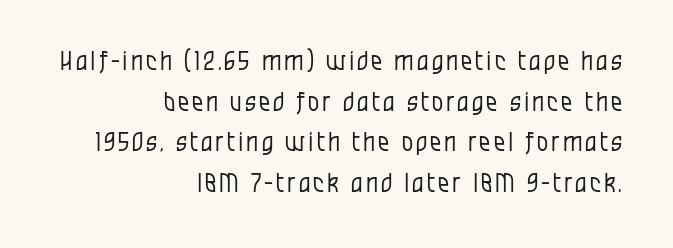
Q: Is the text bold? A: No.
Q: Is the text italic (slanted)? A: No, it is upright.
Q: Is the text underlined? A: No.
Q: How is the paragraph aligned? A: Right-aligned.
Q: Is the spacing between lines tight, normal or loose? A: Normal.
